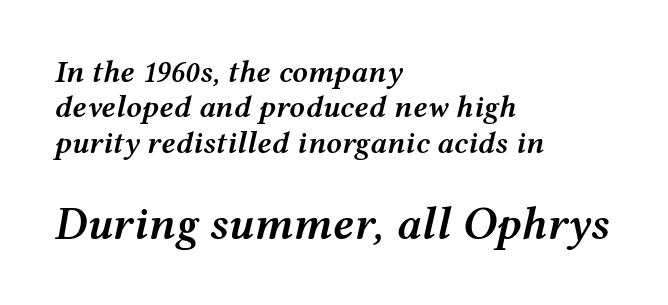
The image shows 46 px semibold, wide type, italic (leaning right); set left-aligned, tight line spacing (1.14x), normal letter spacing, not underlined; the second (bottom) block is 1.48x larger; medium stroke contrast and a medium x-height.
